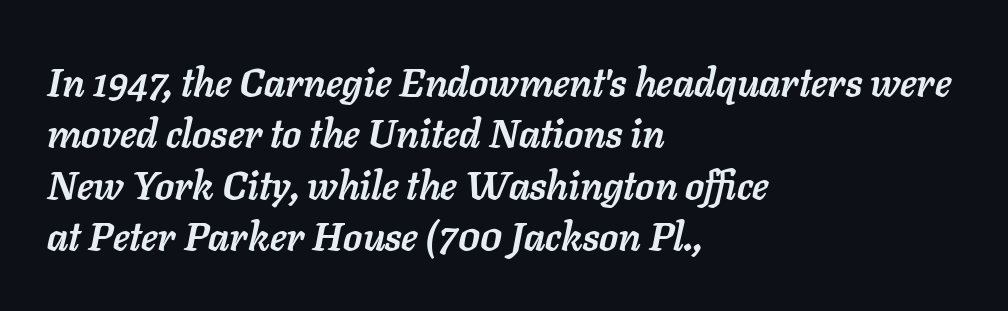
The image shows 39 px semibold type, italic (leaning right); set left-aligned, normal line spacing (1.32x), normal letter spacing, not underlined; low stroke contrast and a medium x-height.
